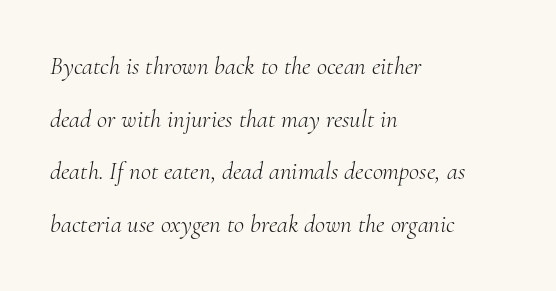
The image shows 25 px text type, italic (leaning right); set left-aligned, loose line spacing (2.11x), normal letter spacing, not underlined.
